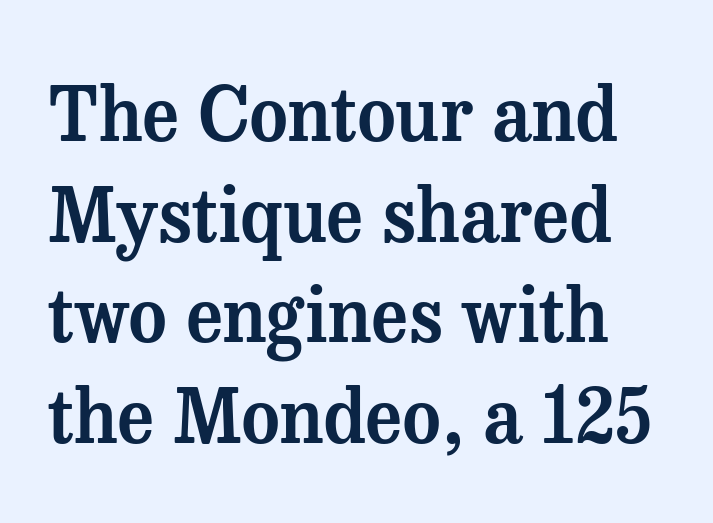
Q: Is the text italic (slanted)? A: No, it is upright.
Q: Is the typeface a serif or a sans-serif typeface? A: Serif.
Q: Is the text underlined? A: No.
Q: Is the spacing between letters normal or unusually wide? A: Normal.
Q: Is the spacing between lines tight, normal or loose? A: Normal.
Q: Width (condensed, normal, or wide)? A: Normal.
Q: Stroke contrast? A: Medium.
Q: x-height? A: Medium.
Q: Monospaced? A: No.
